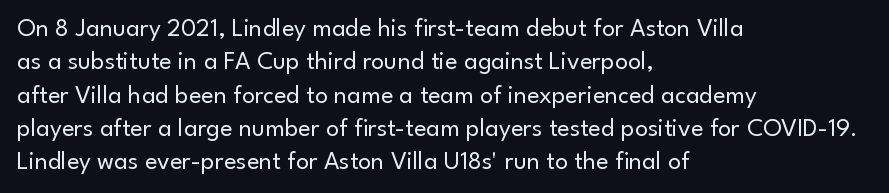
Compared with typical paragraphs, the rows here are spaced about the same. The letters stand straight up with perfectly vertical stems. Short and long lines alike share a common starting point at left. Is the stroke heavy? The answer is a plain regular-or-lighter. In terms of letterspacing, this is plain default setting. Just letters on the line, the space beneath them empty.
